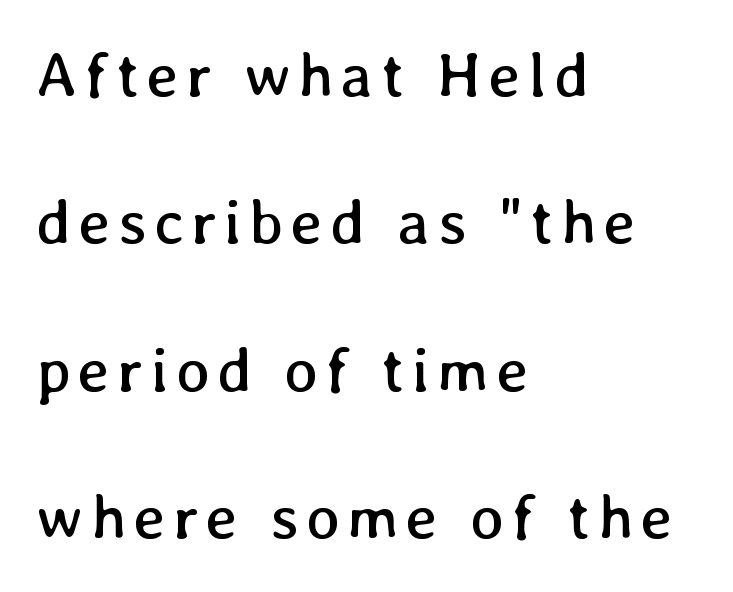
Q: Is the text bold? A: No.
Q: Is the text italic (slanted)? A: No, it is upright.
Q: Is the text underlined? A: No.
Q: How is the paragraph aligned? A: Left-aligned.
Q: Is the spacing between lines tight, normal or loose? A: Loose.
Q: Width (condensed, normal, or wide)? A: Normal.
Q: Stroke contrast? A: Low.
Q: x-height? A: Medium.
Q: Monospaced? A: No.
